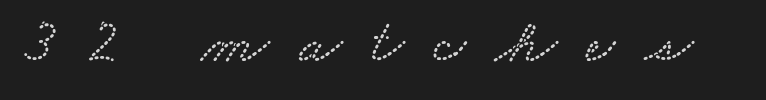
{"width": "wide", "stroke_contrast": "low", "x_height": "small", "monospaced": "no", "underline": "no", "letter_spacing": "wide", "letter_spacing_em": 0.47, "glyph_px": 63}
